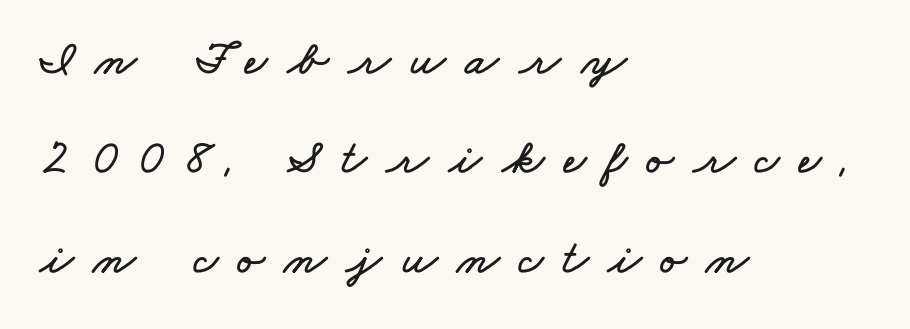
{"width": "wide", "stroke_contrast": "low", "x_height": "small", "monospaced": "no", "underline": "no", "align": "left", "line_spacing": "loose", "line_spacing_ratio": 2.03, "letter_spacing": "wide", "letter_spacing_em": 0.4, "glyph_px": 49}
